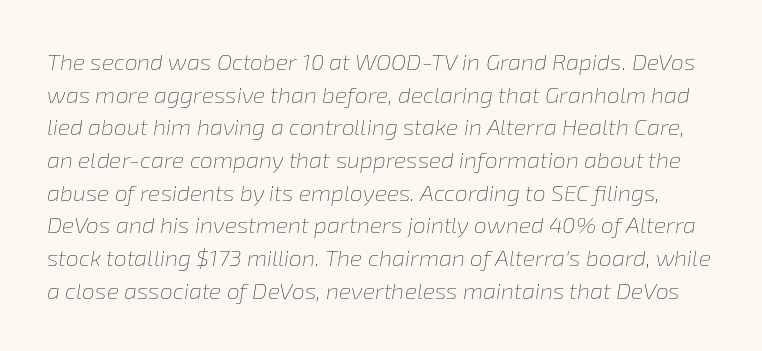
The image shows 23 px text type, italic (leaning right); set normal line spacing (1.42x), normal letter spacing, not underlined.
